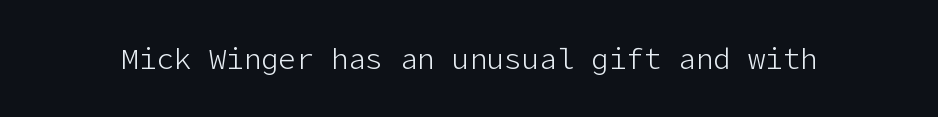
Q: Is the text bold? A: No.
Q: Is the text italic (slanted)? A: No, it is upright.
Q: Is the typeface a serif or a sans-serif typeface? A: Sans-serif.
Q: Is the text underlined? A: No.
Q: Is the spacing between letters normal or unusually wide? A: Normal.
Q: Width (condensed, normal, or wide)? A: Normal.
Q: Stroke contrast? A: Low.
Q: x-height? A: Medium.
